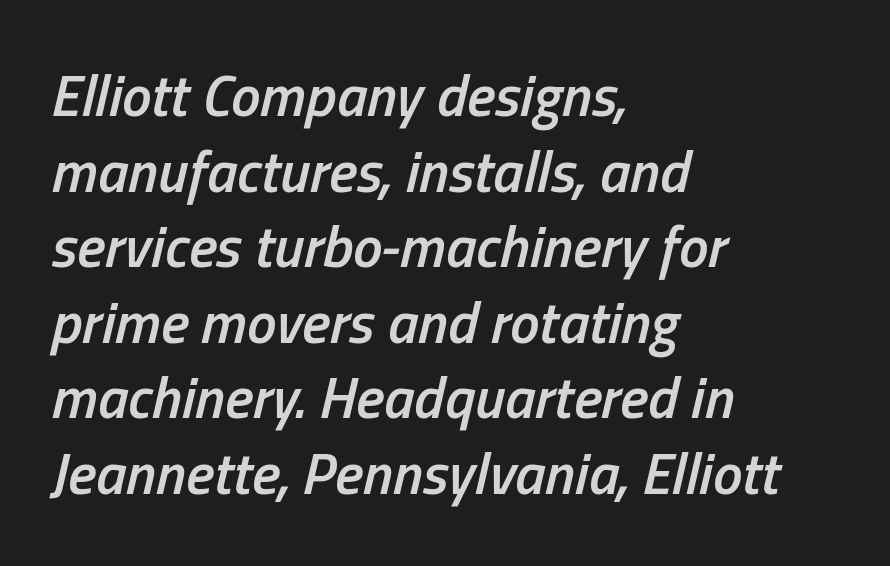
Slightly chunky letters — semibold, I'd say, not full bold. The text block is weighted toward the left margin, trailing off unevenly rightward. Characters follow at the spacing the type designer built in. These lines sit exactly where default settings would place them. No word sits above an underline. Do the characters align in a grid? No, the font is proportional.
